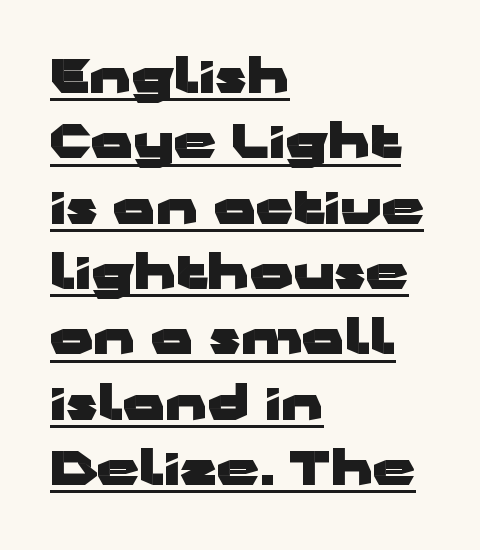
Upright lettering throughout. Students, observe: this is what conventionally led text looks like. The face used here is rendered with its standard letterfit. These words are printed bold, with thick strokes throughout. Think of a printed novel: that variable character pitch is what you see here.
